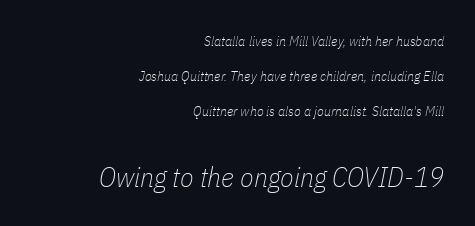
The image shows 28 px thin, condensed type, italic (leaning right); set right-aligned, loose line spacing (2.49x), normal letter spacing, not underlined; the second (bottom) block is 2.0x larger; low stroke contrast and a medium x-height.
